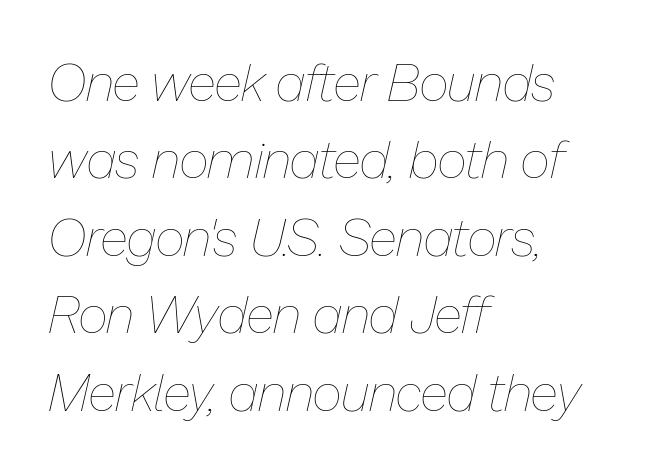
{"italic": "yes", "lean": "right", "slant_degrees": 13, "bold": "no", "weight": "thin", "width": "normal", "stroke_contrast": "low", "x_height": "medium", "monospaced": "no", "underline": "no", "align": "left", "line_spacing": "normal", "line_spacing_ratio": 1.49, "letter_spacing": "normal", "letter_spacing_em": 0.0, "glyph_px": 52}
